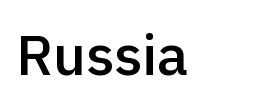
Q: Is the text bold? A: Semi-bold.
Q: Is the text italic (slanted)? A: No, it is upright.
Q: Is the typeface a serif or a sans-serif typeface? A: Sans-serif.
Q: Is the text underlined? A: No.
Q: Is the spacing between letters normal or unusually wide? A: Normal.
Q: Width (condensed, normal, or wide)? A: Normal.
Q: x-height? A: Medium.
Q: Monospaced? A: No.
